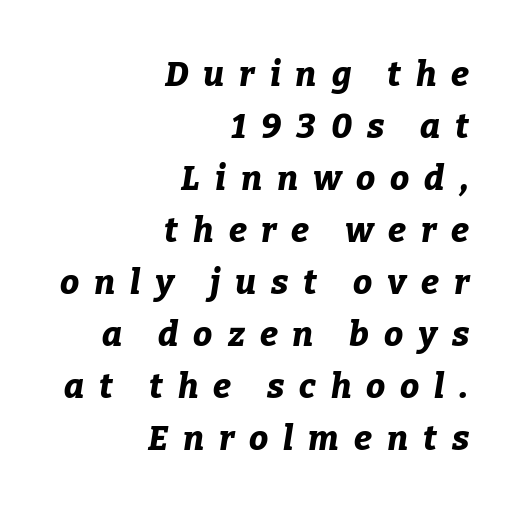
{"italic": "yes", "lean": "right", "slant_degrees": 9, "bold": "yes", "weight": "bold", "width": "normal", "stroke_contrast": "low", "x_height": "medium", "monospaced": "no", "underline": "no", "align": "right", "line_spacing": "normal", "line_spacing_ratio": 1.53, "letter_spacing": "wide", "letter_spacing_em": 0.44, "glyph_px": 34}
